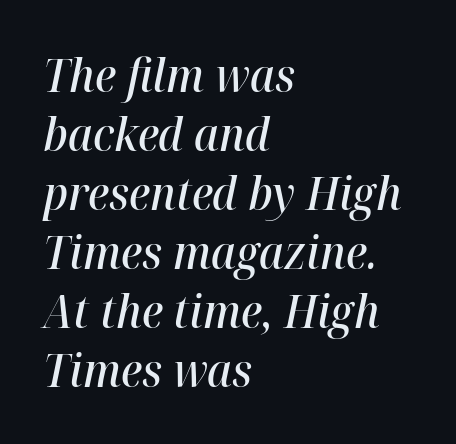
The image shows 45 px semibold type, italic (leaning right); set left-aligned, normal line spacing (1.31x), normal letter spacing, not underlined; high stroke contrast and a medium x-height.
